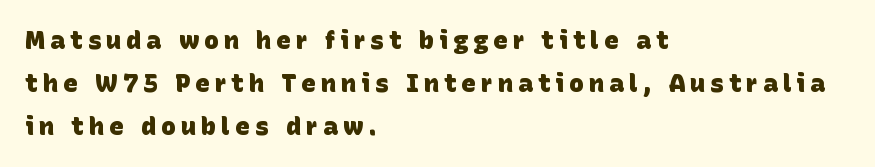
Q: Is the text bold? A: Yes.
Q: Is the text underlined? A: No.
Q: How is the paragraph aligned? A: Left-aligned.
Q: Is the spacing between letters normal or unusually wide? A: Unusually wide.
